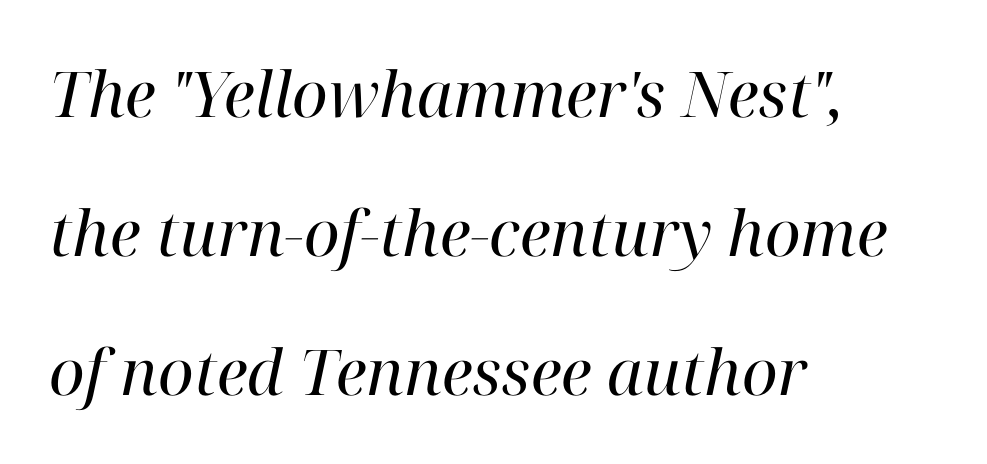
Q: Is the text bold? A: No.
Q: Is the text italic (slanted)? A: Yes, it leans right by about 12 degrees.
Q: Is the typeface a serif or a sans-serif typeface? A: Serif.
Q: Is the text underlined? A: No.
Q: How is the paragraph aligned? A: Left-aligned.
Q: Is the spacing between letters normal or unusually wide? A: Normal.
Q: Is the spacing between lines tight, normal or loose? A: Loose.
Q: Width (condensed, normal, or wide)? A: Normal.
Q: Stroke contrast? A: High.
Q: x-height? A: Medium.
Q: Monospaced? A: No.
